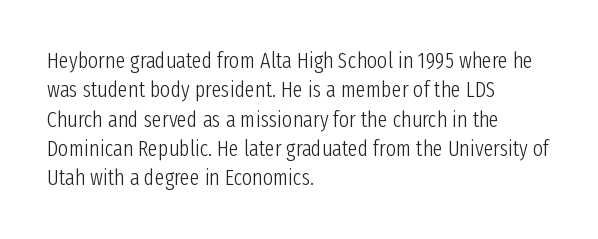
The image shows 22 px text type, upright; set left-aligned, normal line spacing (1.33x), normal letter spacing, not underlined.
